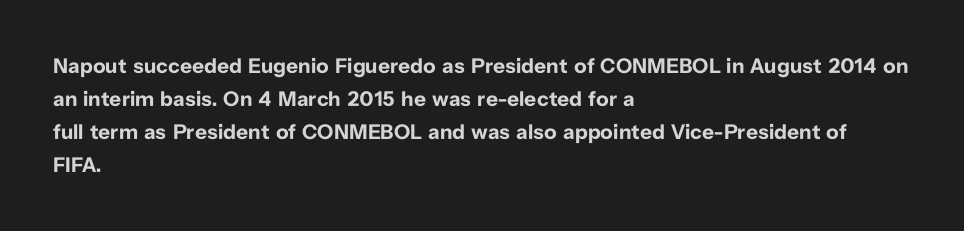
The image shows 21 px bold type, upright; set left-aligned, normal line spacing (1.57x), normal letter spacing, not underlined.
